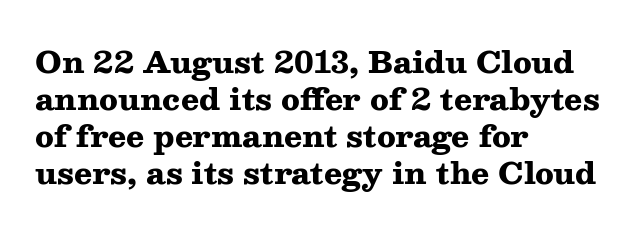
{"serif": "yes", "italic": "no", "bold": "yes", "weight": "heavy", "width": "wide", "stroke_contrast": "medium", "x_height": "medium", "monospaced": "no", "underline": "no", "align": "left", "line_spacing_ratio": 1.23, "letter_spacing": "normal", "letter_spacing_em": 0.0, "glyph_px": 30}
